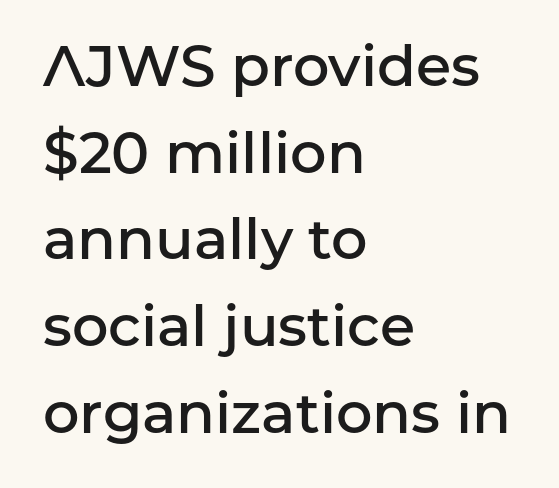
Caption: standard tracking, unaltered. Words float on clear page, feet unadorned. The passage shown is semibold, sitting just below true bold. Posture: vertical. Compared with typical paragraphs, the rows here are spaced about the same.
